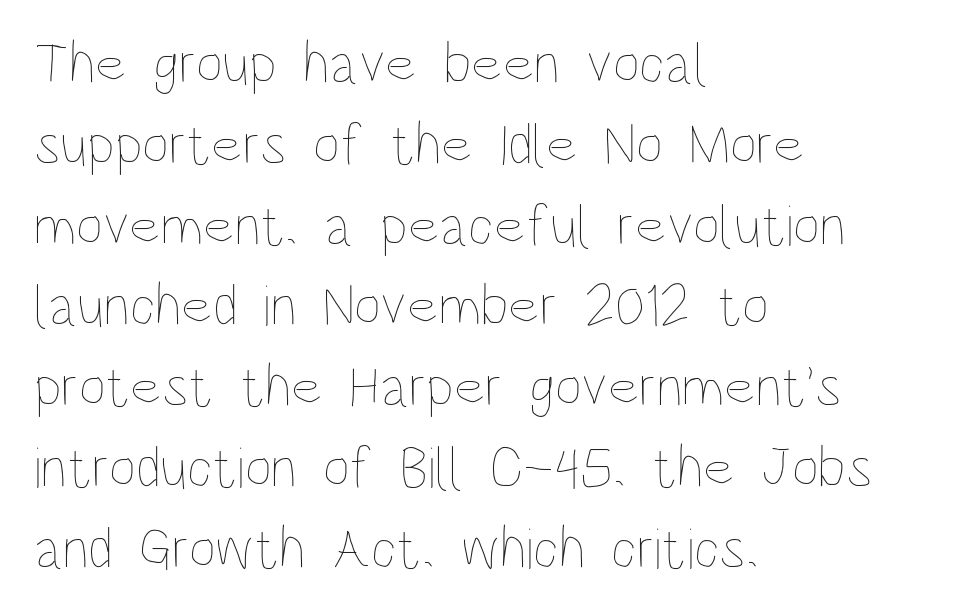
The designer left line spacing at the default. Rendered with straight, roman letterforms. Nothing heavy about these letters — not bold at all. The space directly below the letters is spotless. Varying glyph widths throughout — classic text-font behaviour. In CSS terms this would be text-align: left.
